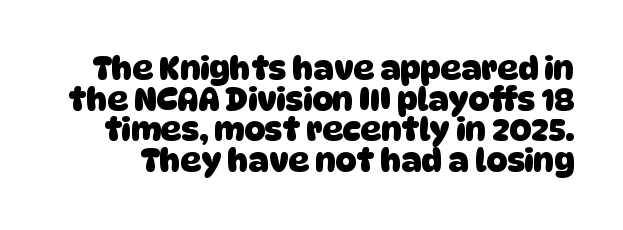
The image shows 32 px heavy sans-serif type; set tight line spacing (0.96x), normal letter spacing, not underlined; low stroke contrast and a large x-height.
